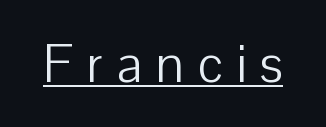
{"serif": "no", "italic": "no", "bold": "no", "weight": "light", "width": "normal", "stroke_contrast": "low", "x_height": "medium", "monospaced": "no", "underline": "yes", "letter_spacing": "wide", "letter_spacing_em": 0.25, "glyph_px": 53}
